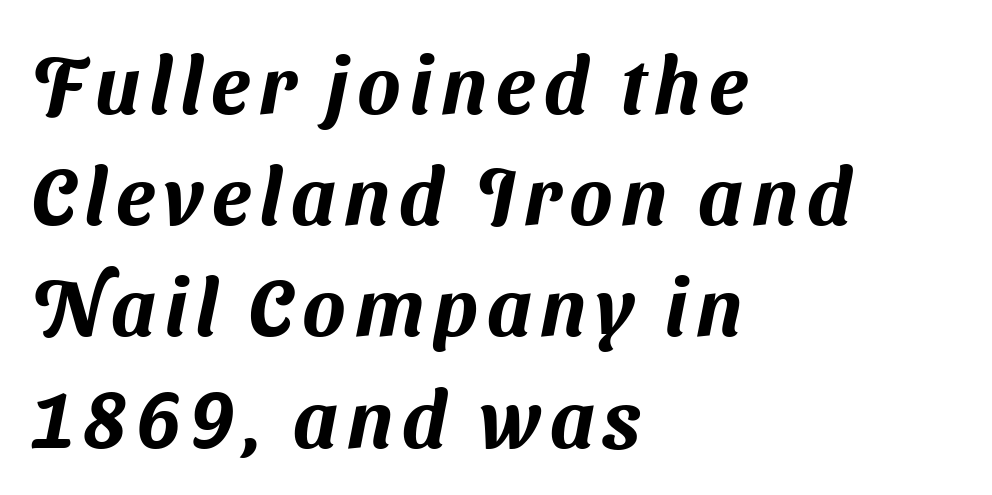
{"serif": "no", "width": "normal", "stroke_contrast": "medium", "x_height": "medium", "monospaced": "no", "underline": "no", "align": "left", "line_spacing": "normal", "line_spacing_ratio": 1.39, "glyph_px": 80}
